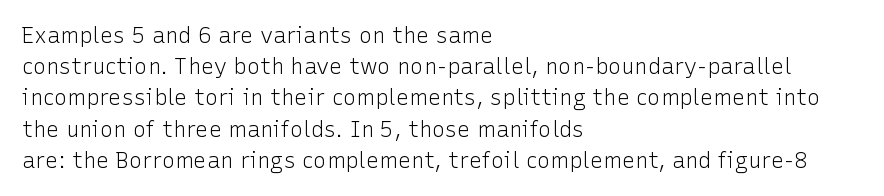
{"italic": "no", "bold": "no", "underline": "no", "align": "left", "line_spacing": "normal", "line_spacing_ratio": 1.42, "letter_spacing": "normal", "letter_spacing_em": 0.0, "glyph_px": 22}
